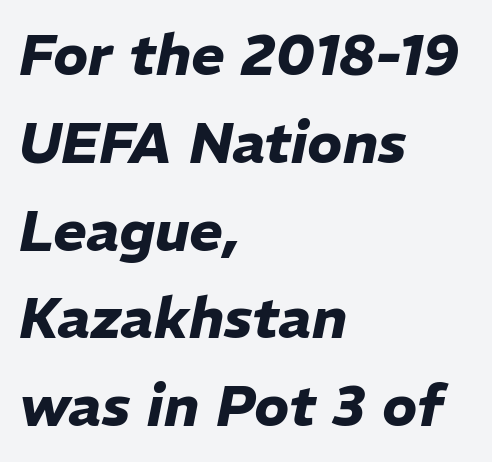
Typeset ragged right — the left edge is the straight one. The rendering uses a moderate line-height, typical for paragraphs. The foot of each line stays bare and open. Posture: slanted. Think of a printed novel: that variable character pitch is what you see here. Weight: bold.
